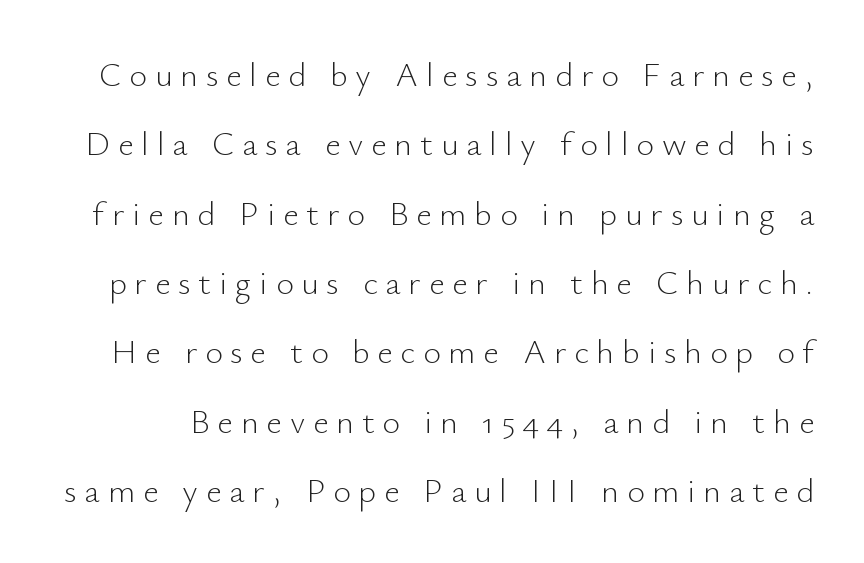
Q: Is the text bold? A: No.
Q: Is the text italic (slanted)? A: No, it is upright.
Q: Is the typeface a serif or a sans-serif typeface? A: Sans-serif.
Q: Is the text underlined? A: No.
Q: Is the spacing between letters normal or unusually wide? A: Unusually wide.
Q: Is the spacing between lines tight, normal or loose? A: Loose.
Q: Width (condensed, normal, or wide)? A: Normal.
Q: Stroke contrast? A: Low.
Q: x-height? A: Small.
Q: Monospaced? A: No.
